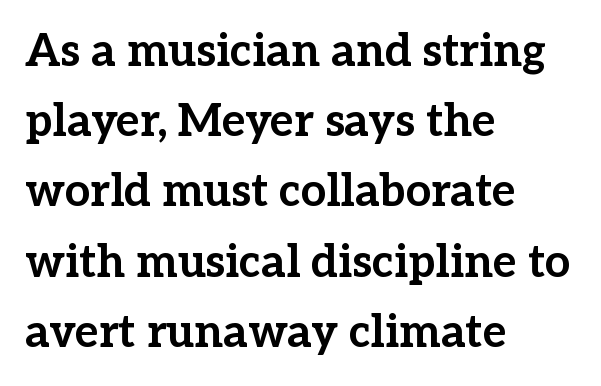
Q: Is the text bold? A: Yes.
Q: Is the text italic (slanted)? A: No, it is upright.
Q: Is the typeface a serif or a sans-serif typeface? A: Serif.
Q: Is the text underlined? A: No.
Q: How is the paragraph aligned? A: Left-aligned.
Q: Is the spacing between letters normal or unusually wide? A: Normal.
Q: Is the spacing between lines tight, normal or loose? A: Normal.
Q: Width (condensed, normal, or wide)? A: Normal.
Q: Stroke contrast? A: Low.
Q: x-height? A: Medium.
Q: Monospaced? A: No.
